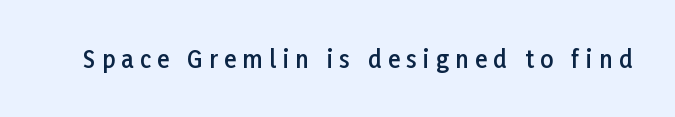
The image shows 23 px text type, upright; set unusually wide letter spacing (+0.28 em), not underlined.
